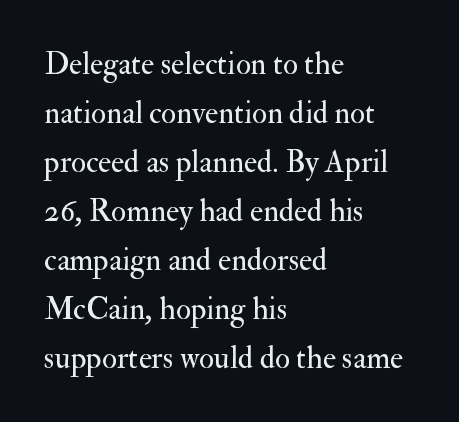
Q: Is the text bold? A: No.
Q: Is the text italic (slanted)? A: No, it is upright.
Q: Is the typeface a serif or a sans-serif typeface? A: Serif.
Q: Is the text underlined? A: No.
Q: How is the paragraph aligned? A: Left-aligned.
Q: Is the spacing between letters normal or unusually wide? A: Normal.
Q: Is the spacing between lines tight, normal or loose? A: Normal.
Q: Width (condensed, normal, or wide)? A: Normal.
Q: Stroke contrast? A: Medium.
Q: x-height? A: Small.
Q: Monospaced? A: No.
